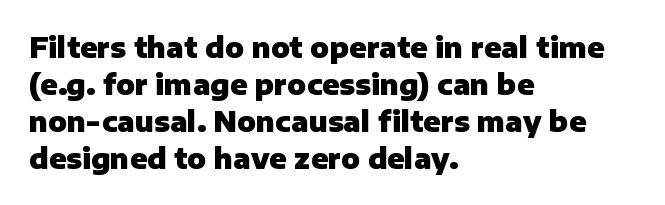
{"serif": "no", "italic": "no", "bold": "yes", "weight": "heavy", "width": "normal", "stroke_contrast": "low", "x_height": "medium", "monospaced": "no", "underline": "no", "align": "left", "line_spacing": "normal", "line_spacing_ratio": 1.32, "letter_spacing": "normal", "letter_spacing_em": 0.0, "glyph_px": 28}
